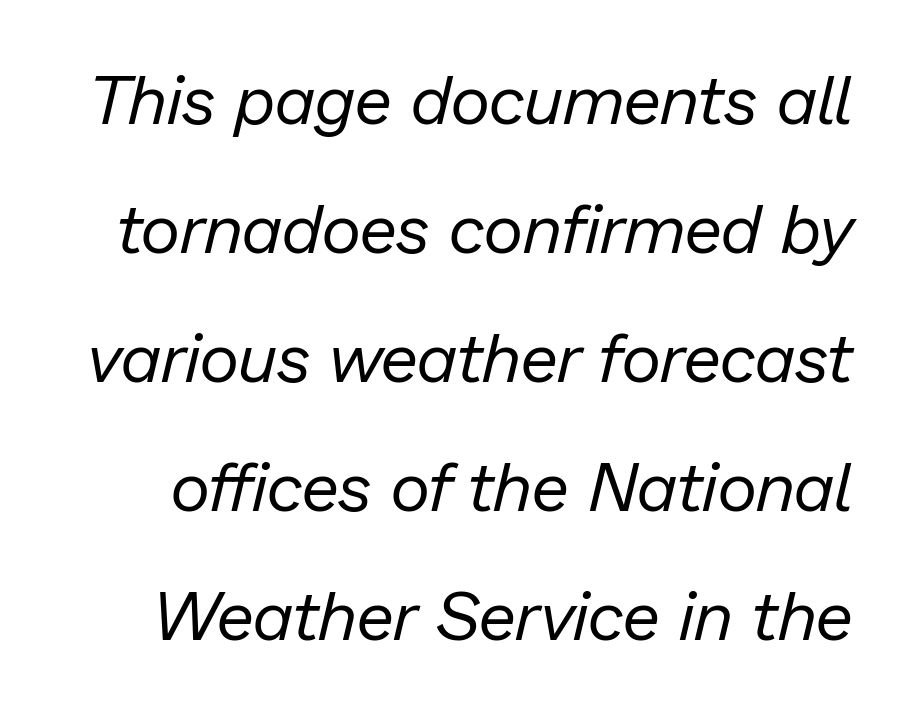
The image shows 69 px regular-weight type, italic (leaning right); set line spacing 1.87x, normal letter spacing, not underlined; low stroke contrast and a medium x-height.
